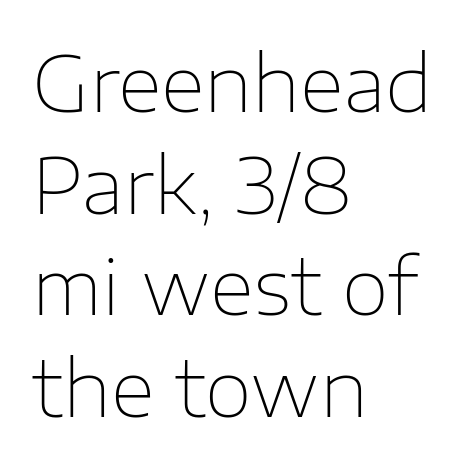
Short and long lines alike share a common starting point at left. Has an underline been added? It has not. Default kerning and tracking; the words read as compact shapes. Compared with a typical body face, this is equally light or lighter still. How would I describe the line gaps? Plain and ordinary.
